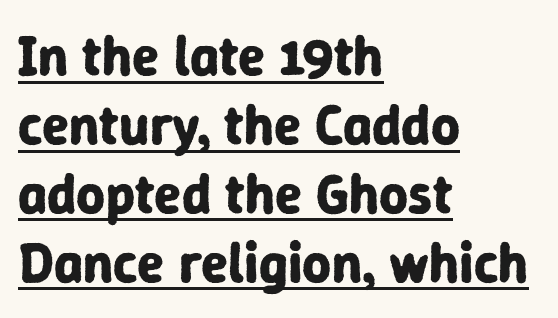
The image shows 56 px bold sans-serif type, upright; set left-aligned, line spacing 1.23x, normal letter spacing, underlined; low stroke contrast and a medium x-height.
